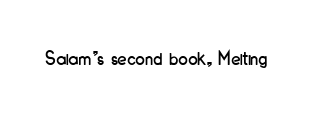
{"italic": "no", "underline": "no", "letter_spacing": "normal", "letter_spacing_em": 0.0, "glyph_px": 21}
